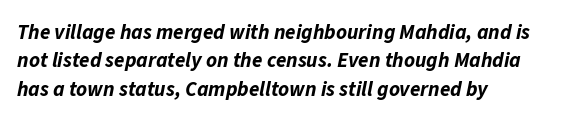
Q: Is the text bold? A: Yes.
Q: Is the text italic (slanted)? A: Yes, it leans right by about 11 degrees.
Q: Is the text underlined? A: No.
Q: How is the paragraph aligned? A: Left-aligned.
Q: Is the spacing between letters normal or unusually wide? A: Normal.
Q: Is the spacing between lines tight, normal or loose? A: Normal.
